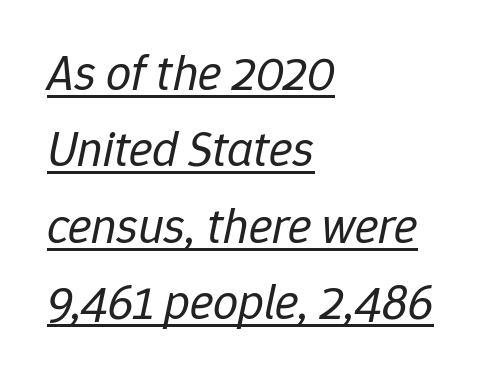
The image shows 50 px regular-weight type, italic (leaning right); set left-aligned, normal line spacing (1.53x), normal letter spacing, underlined; low stroke contrast and a medium x-height.
